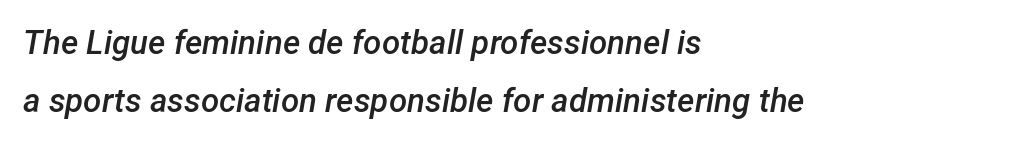
{"italic": "yes", "lean": "right", "slant_degrees": 12, "bold": "semi", "weight": "semibold", "width": "normal", "stroke_contrast": "low", "x_height": "medium", "monospaced": "no", "underline": "no", "align": "left", "line_spacing_ratio": 1.75, "letter_spacing": "normal", "letter_spacing_em": 0.0, "glyph_px": 33}
